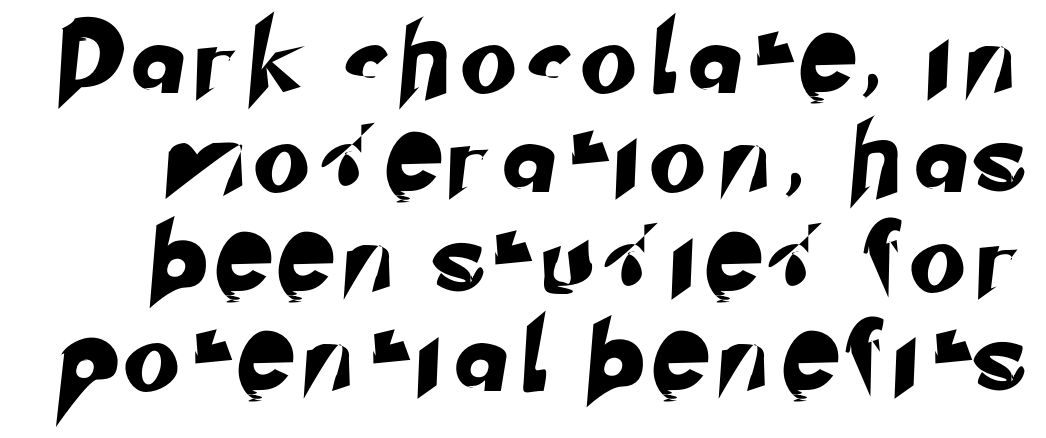
Q: Is the typeface a serif or a sans-serif typeface? A: Sans-serif.
Q: Is the text underlined? A: No.
Q: Is the spacing between letters normal or unusually wide? A: Unusually wide.
Q: Is the spacing between lines tight, normal or loose? A: Normal.
Q: Width (condensed, normal, or wide)? A: Normal.
Q: Stroke contrast? A: Low.
Q: x-height? A: Small.
Q: Monospaced? A: No.
